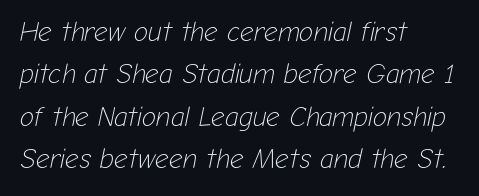
The image shows 27 px text type, italic (leaning right); set left-aligned, normal line spacing (1.57x), normal letter spacing, not underlined.
